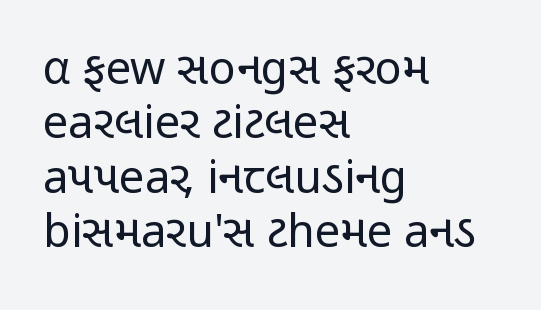
Q: Is the text bold? A: No.
Q: Is the text italic (slanted)? A: No, it is upright.
Q: Is the typeface a serif or a sans-serif typeface? A: Sans-serif.
Q: Is the text underlined? A: No.
Q: How is the paragraph aligned? A: Left-aligned.
Q: Is the spacing between letters normal or unusually wide? A: Normal.
Q: Width (condensed, normal, or wide)? A: Condensed.
Q: Stroke contrast? A: Low.
Q: x-height? A: Medium.
Q: Monospaced? A: No.
